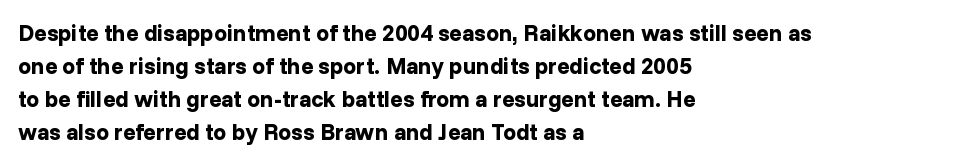
{"italic": "no", "bold": "yes", "underline": "no", "align": "left", "line_spacing": "normal", "line_spacing_ratio": 1.44, "letter_spacing": "normal", "letter_spacing_em": 0.0, "glyph_px": 23}
